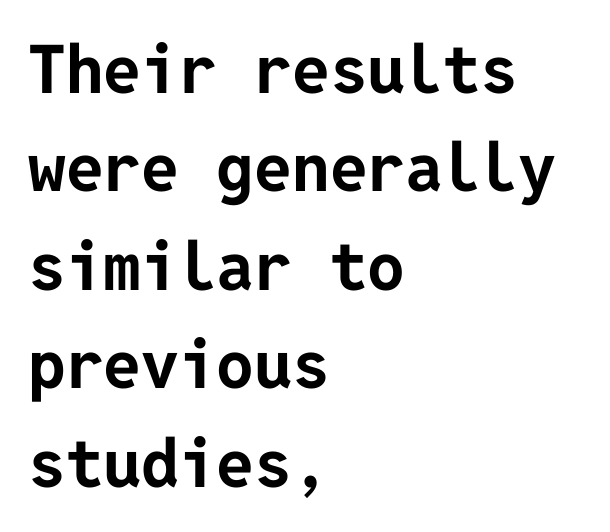
{"serif": "no", "italic": "no", "bold": "yes", "weight": "bold", "width": "normal", "stroke_contrast": "low", "x_height": "medium", "underline": "no", "align": "left", "line_spacing": "normal", "line_spacing_ratio": 1.47, "letter_spacing": "normal", "letter_spacing_em": 0.0, "glyph_px": 67}
